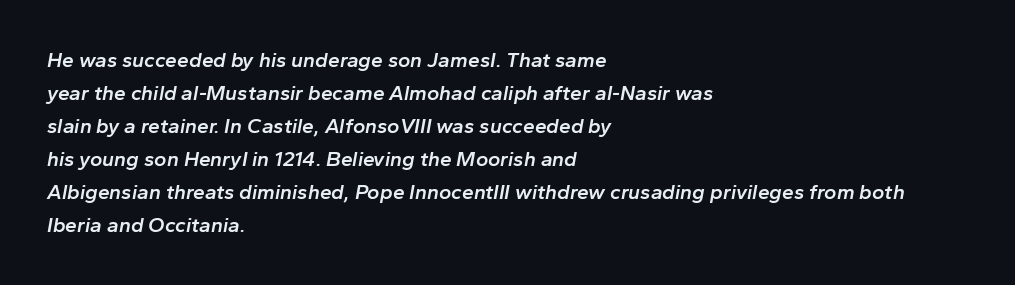
The rendering applies a slant to the glyphs. Every row of glyphs begins at an identical x-position on the left. Has an underline been added? It has not. The leading is moderate, giving the passage an even texture. This sample uses plain, unmodified letter spacing.
